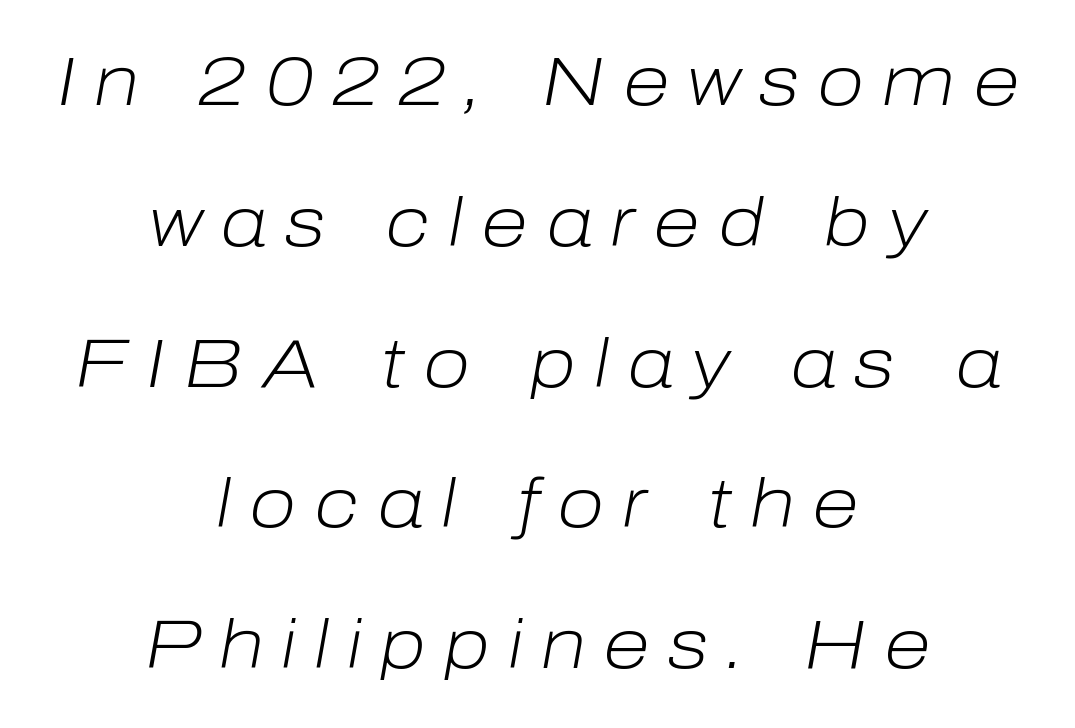
The image shows 69 px light type, italic (leaning right); set centered, loose line spacing (2.04x), unusually wide letter spacing (+0.26 em), not underlined; low stroke contrast and a medium x-height.
